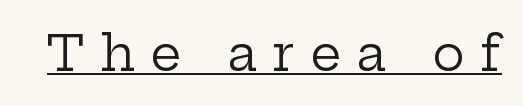
Q: Is the text bold? A: No.
Q: Is the text italic (slanted)? A: No, it is upright.
Q: Is the typeface a serif or a sans-serif typeface? A: Serif.
Q: Is the text underlined? A: Yes.
Q: Is the spacing between letters normal or unusually wide? A: Unusually wide.
Q: Width (condensed, normal, or wide)? A: Wide.
Q: Stroke contrast? A: Low.
Q: x-height? A: Medium.
Q: Monospaced? A: No.
